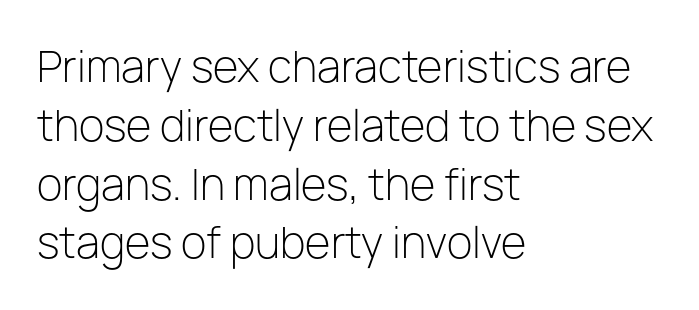
Quick note: interline space is typical. Proportional: the letters do not fall into vertical columns. Ink coverage per letter is moderate at most. The passage shown is typeset with a sans-serif family.
